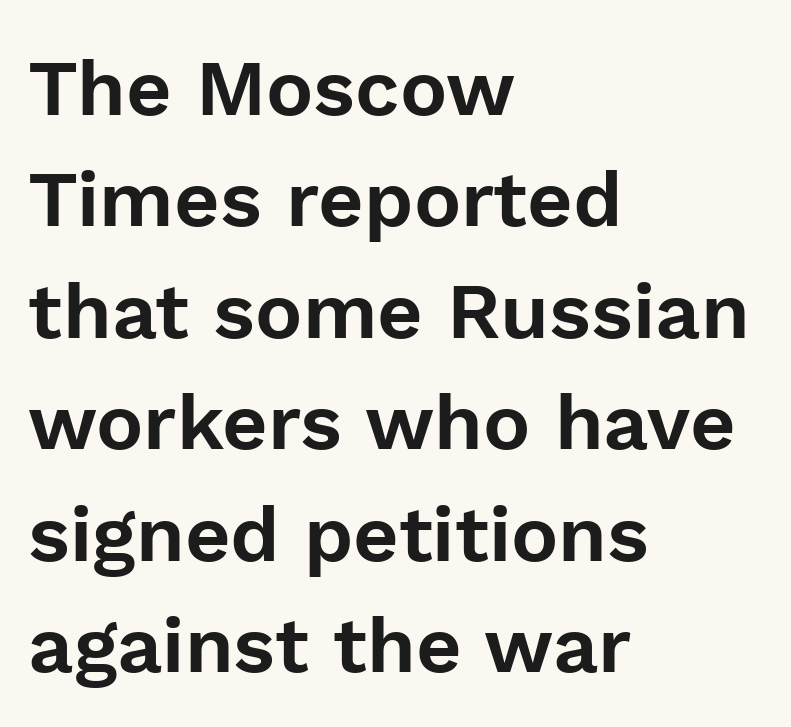
{"serif": "no", "italic": "no", "width": "normal", "stroke_contrast": "low", "x_height": "medium", "monospaced": "no", "underline": "no", "align": "left", "line_spacing": "normal", "line_spacing_ratio": 1.41, "letter_spacing": "normal", "letter_spacing_em": 0.0, "glyph_px": 79}
